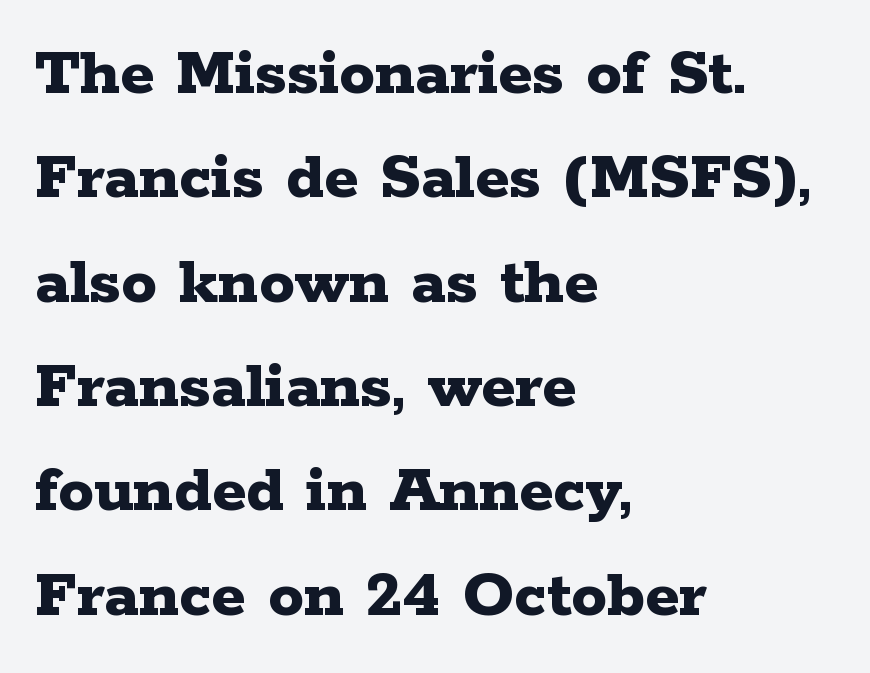
The image shows 71 px bold, wide serif type, upright; set left-aligned, normal line spacing (1.47x), normal letter spacing, not underlined; low stroke contrast and a medium x-height.
